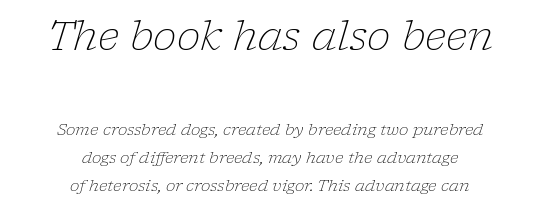
The image shows 40 px light serif type, italic (leaning right); set centered, line spacing 1.77x, normal letter spacing, not underlined; the first (top) block is 2.5x larger; low stroke contrast and a medium x-height.
